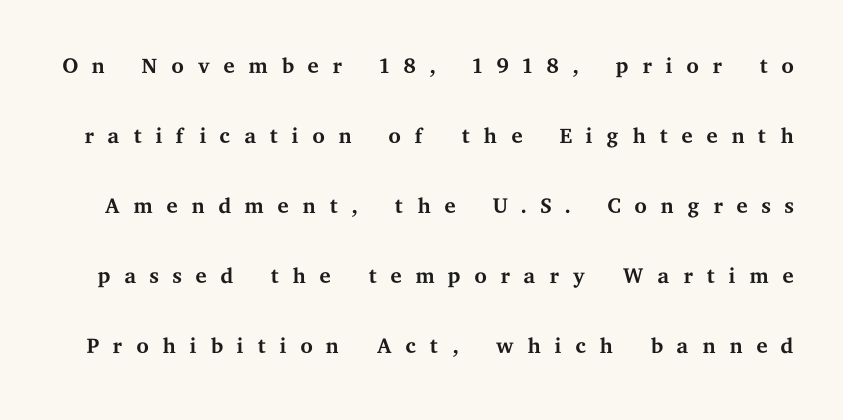
The image shows 32 px regular-weight, wide serif type, upright; set loose line spacing (2.19x), unusually wide letter spacing (+0.4 em), not underlined; medium stroke contrast and a medium x-height.
